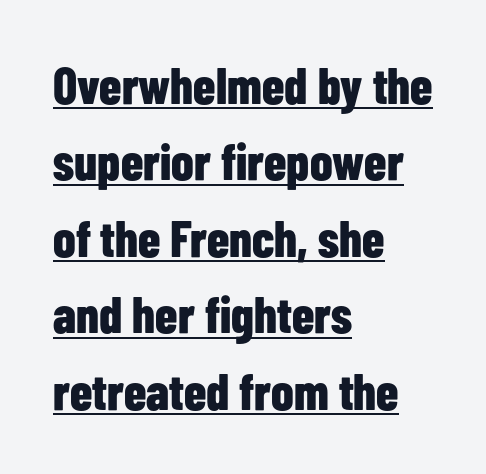
{"serif": "no", "italic": "no", "bold": "yes", "weight": "bold", "width": "condensed", "stroke_contrast": "low", "x_height": "medium", "monospaced": "no", "underline": "yes", "align": "left", "line_spacing": "normal", "line_spacing_ratio": 1.5, "letter_spacing": "normal", "letter_spacing_em": 0.0, "glyph_px": 51}
